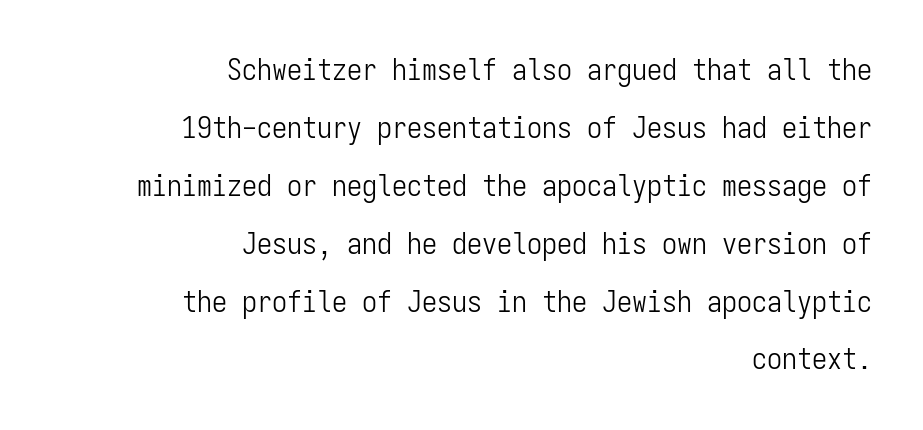
{"serif": "no", "italic": "no", "bold": "no", "weight": "light", "width": "condensed", "stroke_contrast": "low", "x_height": "medium", "monospaced": "yes", "underline": "no", "align": "right", "line_spacing": "loose", "line_spacing_ratio": 1.93, "letter_spacing": "normal", "letter_spacing_em": 0.0, "glyph_px": 30}
